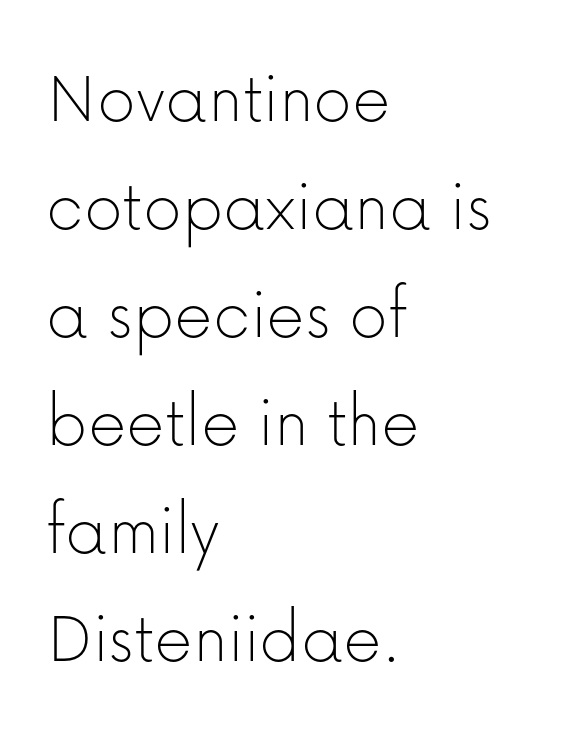
The image shows 75 px thin sans-serif type, upright; set left-aligned, normal line spacing (1.44x), normal letter spacing, not underlined; low stroke contrast and a medium x-height.
